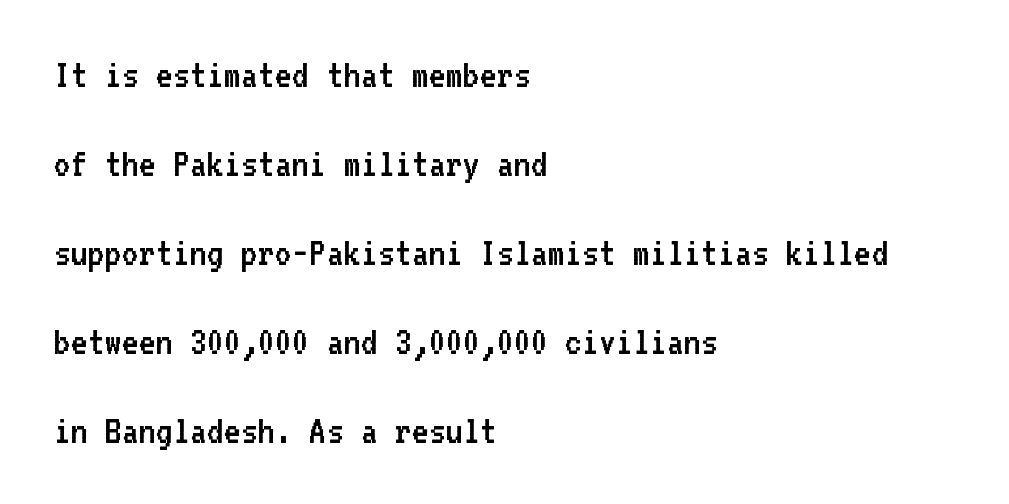
The image shows 41 px regular-weight sans-serif type, upright, monospaced; set left-aligned, loose line spacing (2.17x), normal letter spacing, not underlined; low stroke contrast and a medium x-height.
